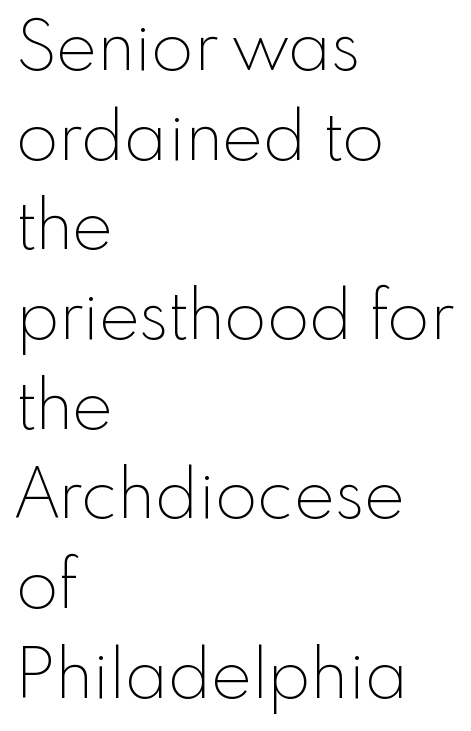
Are there feet on the stems? There aren't — it's a sans. Is there much room between lines? A standard amount, neither cramped nor airy. The space beneath each line is pristine and unruled. The horizontal fit of the characters is conventional and even. Each line starts at the same left margin while the right side varies.
